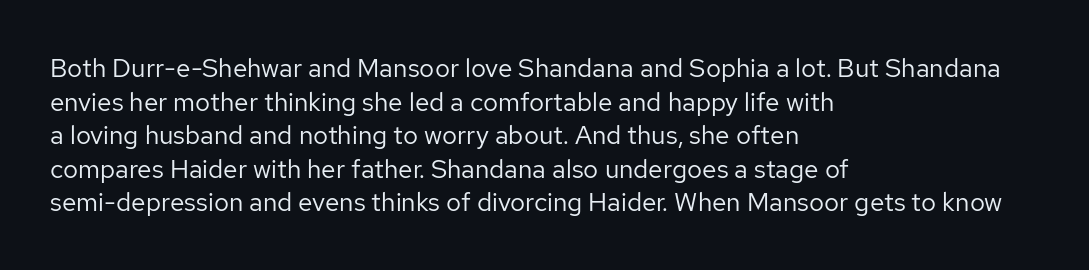
{"italic": "no", "bold": "no", "underline": "no", "align": "left", "line_spacing": "normal", "line_spacing_ratio": 1.29, "letter_spacing": "normal", "letter_spacing_em": 0.0, "glyph_px": 26}
